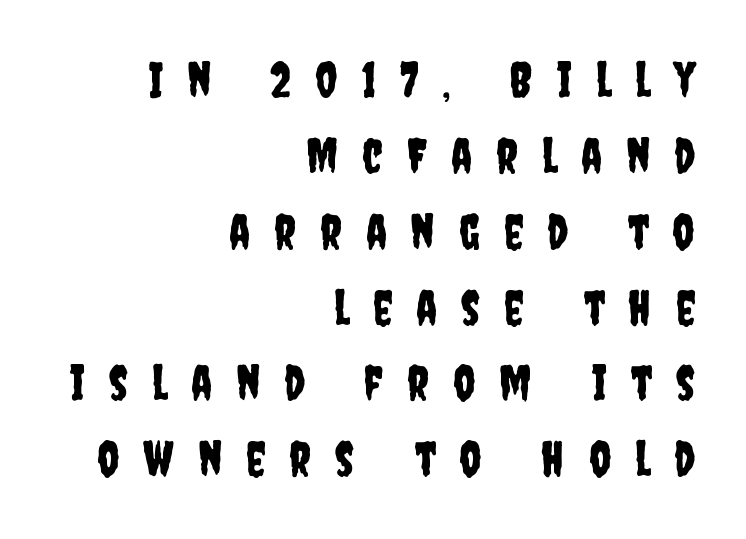
The horizontal fit of the characters is loose and conspicuously gappy. Type style note: lacks serifs. The lines in this sample share a right terminus and differ only in where they begin. The baseline area is clear. Italic: no, the glyphs are upright roman.
